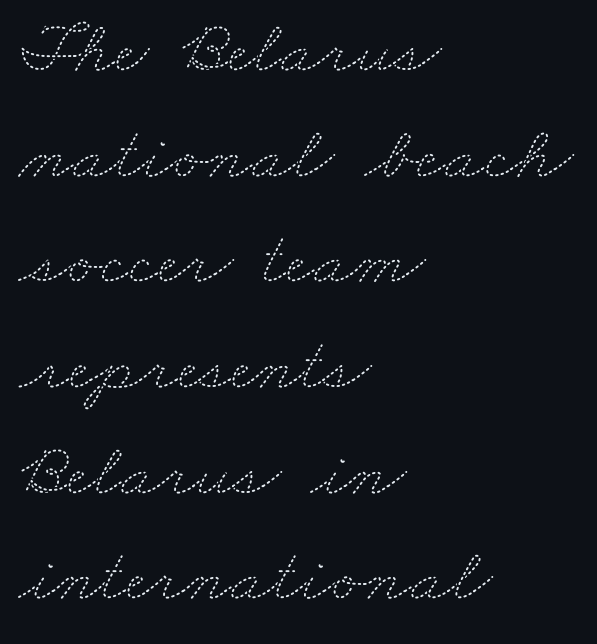
Q: Is the text bold? A: No.
Q: Is the text underlined? A: No.
Q: How is the paragraph aligned? A: Left-aligned.
Q: Is the spacing between letters normal or unusually wide? A: Normal.
Q: Is the spacing between lines tight, normal or loose? A: Normal.
Q: Width (condensed, normal, or wide)? A: Wide.
Q: Stroke contrast? A: Medium.
Q: x-height? A: Small.
Q: Monospaced? A: No.
